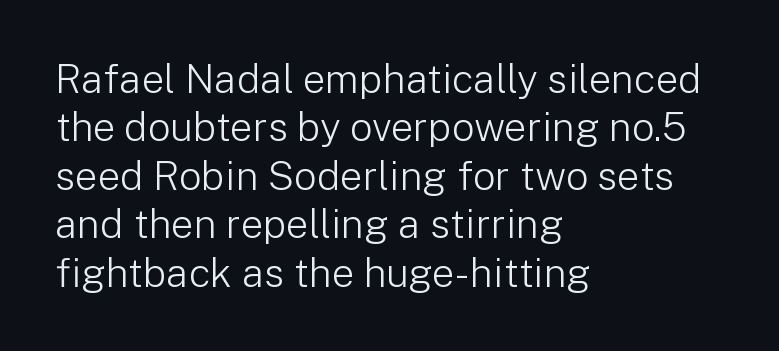
{"serif": "no", "italic": "no", "bold": "no", "weight": "light", "width": "normal", "stroke_contrast": "low", "x_height": "medium", "monospaced": "no", "underline": "no", "align": "left", "line_spacing_ratio": 1.21, "letter_spacing": "normal", "letter_spacing_em": 0.0, "glyph_px": 40}
